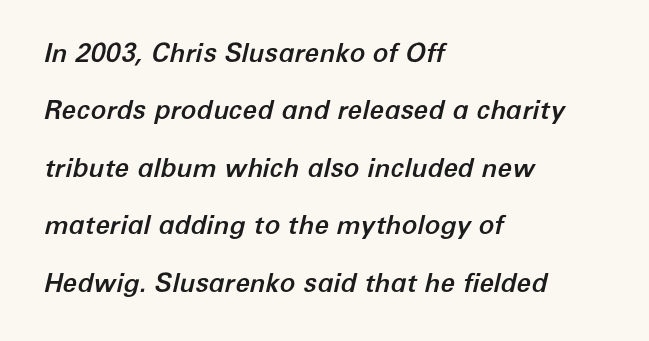
Airy leading. The paragraph has a hard left edge and a soft right edge. Quick note: italic. Look at the tracking — it's just the regular setting, nothing added. The baseline area is clear.
